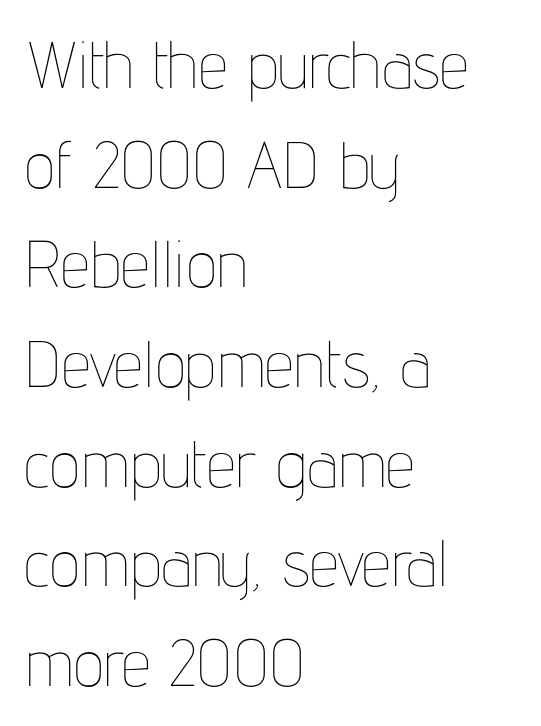
Type without underlining. Characters remain perfectly vertical along every line. The letterforms sit shoulder to shoulder at normal distance. Interline gaps are of average width in this sample.
